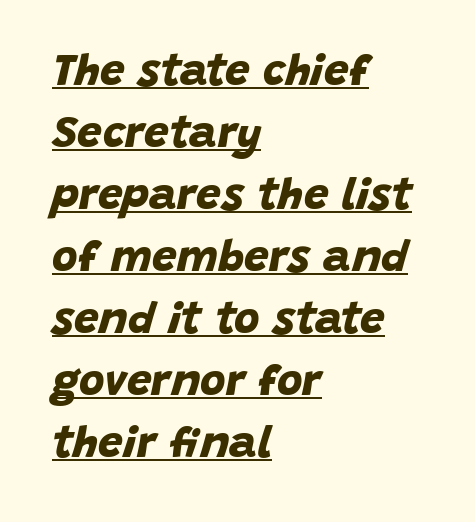
{"serif": "no", "bold": "yes", "weight": "bold", "width": "normal", "stroke_contrast": "low", "x_height": "large", "monospaced": "no", "underline": "yes", "align": "left", "line_spacing": "normal", "line_spacing_ratio": 1.41, "letter_spacing": "normal", "letter_spacing_em": 0.0, "glyph_px": 44}
